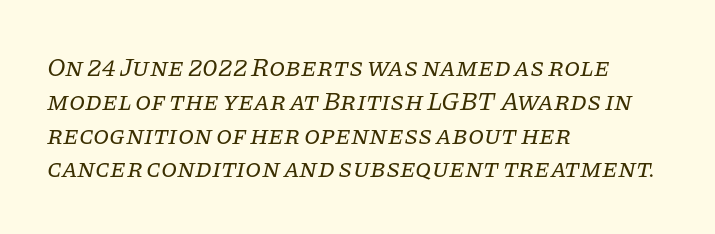
Q: Is the text bold? A: No.
Q: Is the text italic (slanted)? A: Yes, it leans right by about 11 degrees.
Q: Is the text underlined? A: No.
Q: How is the paragraph aligned? A: Left-aligned.
Q: Is the spacing between letters normal or unusually wide? A: Normal.
Q: Is the spacing between lines tight, normal or loose? A: Normal.
